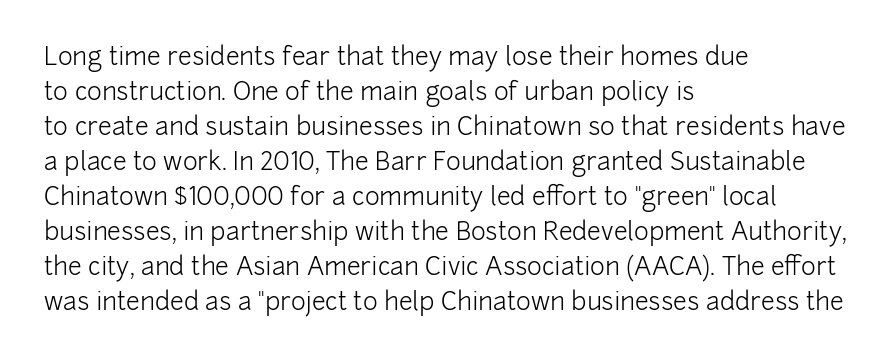
Q: Is the text bold? A: No.
Q: Is the text italic (slanted)? A: No, it is upright.
Q: Is the text underlined? A: No.
Q: How is the paragraph aligned? A: Left-aligned.
Q: Is the spacing between letters normal or unusually wide? A: Normal.
Q: Is the spacing between lines tight, normal or loose? A: Normal.
